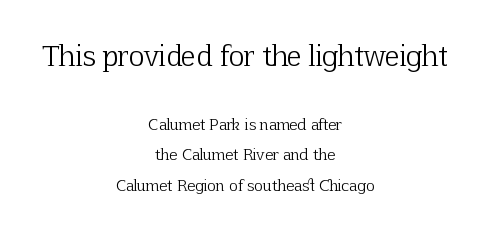
{"italic": "no", "bold": "no", "underline": "no", "align": "center", "line_spacing": "loose", "line_spacing_ratio": 2.04, "letter_spacing": "normal", "letter_spacing_em": 0.0, "larger_block": "first", "size_ratio": 1.8, "glyph_px": 27}
